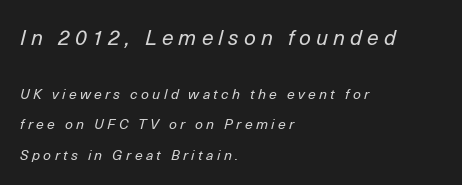
Q: Is the text bold? A: No.
Q: Is the text italic (slanted)? A: Yes, it leans right by about 14 degrees.
Q: Is the text underlined? A: No.
Q: How is the paragraph aligned? A: Left-aligned.
Q: Is the spacing between letters normal or unusually wide? A: Unusually wide.
Q: Is the spacing between lines tight, normal or loose? A: Loose.
Q: Which block of text is set in a larger size, the first (top) or the second (bottom)? A: The first (top) one.
